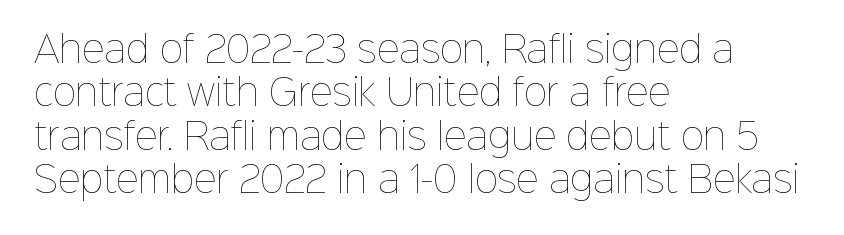
{"italic": "no", "bold": "no", "weight": "thin", "width": "normal", "stroke_contrast": "low", "x_height": "medium", "monospaced": "no", "underline": "no", "align": "left", "line_spacing_ratio": 1.24, "letter_spacing": "normal", "letter_spacing_em": 0.0, "glyph_px": 35}
